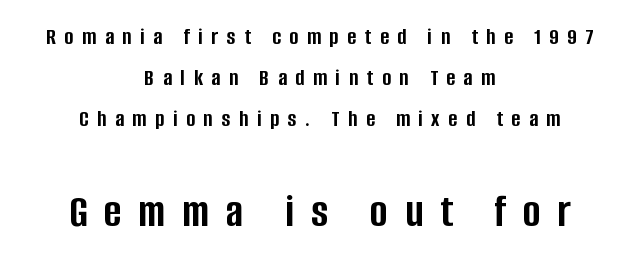
Casual observation: everything's sitting right in the middle. Does the weight exceed regular? Yes, all the way to bold. Caption: expanded tracking, letters set apart. Check the space under the baseline: it is left empty. Do the letters lean? They stand straight.
